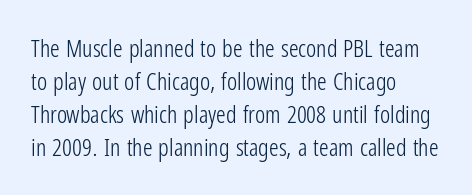
{"italic": "no", "bold": "no", "underline": "no", "align": "left", "line_spacing": "normal", "line_spacing_ratio": 1.37, "letter_spacing": "normal", "letter_spacing_em": 0.0, "glyph_px": 24}
